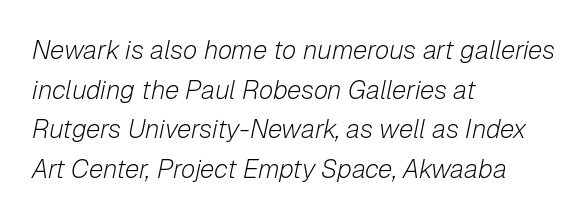
No chunkiness to these letters — they're not bold. Each new line begins a customary step beneath the previous one. These lines were composed using italics. Underline: absent. Is the block centered? No — it sits flush against the left margin. The rendering keeps characters at their native spacing.
